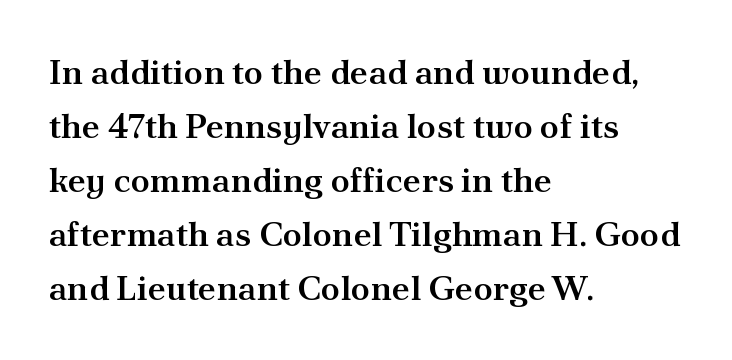
The image shows 35 px semibold serif type, upright; set left-aligned, normal line spacing (1.54x), normal letter spacing, not underlined; medium stroke contrast and a small x-height.
